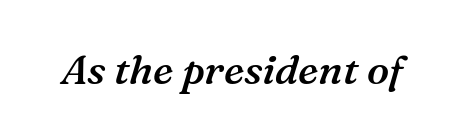
The rendering uses a semibold face; strokes are thickened but not to full bold. Is this a fixed-width face? No — the glyphs have proportional, varying widths. Observe the lean: these are italic letterforms. Between one letter and the next there's only the usual sliver of space. Font category for this specimen: serif. Only glyphs here, with clear space below each row.
